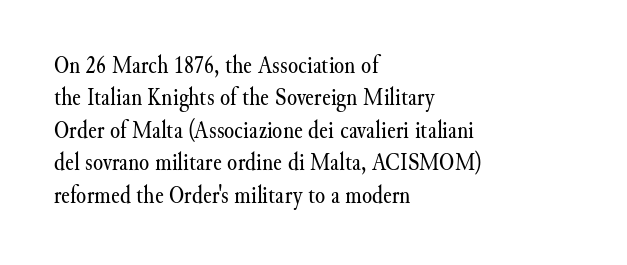
{"italic": "no", "bold": "no", "underline": "no", "align": "left", "line_spacing": "normal", "line_spacing_ratio": 1.25, "letter_spacing": "normal", "letter_spacing_em": 0.0, "glyph_px": 26}
